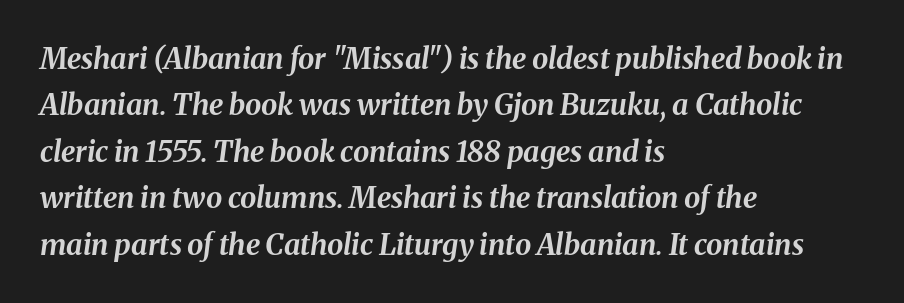
Q: Is the text bold? A: Yes.
Q: Is the text italic (slanted)? A: Yes, it leans right by about 8 degrees.
Q: Is the text underlined? A: No.
Q: How is the paragraph aligned? A: Left-aligned.
Q: Is the spacing between letters normal or unusually wide? A: Normal.
Q: Is the spacing between lines tight, normal or loose? A: Normal.
Q: Width (condensed, normal, or wide)? A: Normal.
Q: Stroke contrast? A: Medium.
Q: x-height? A: Medium.
Q: Monospaced? A: No.
